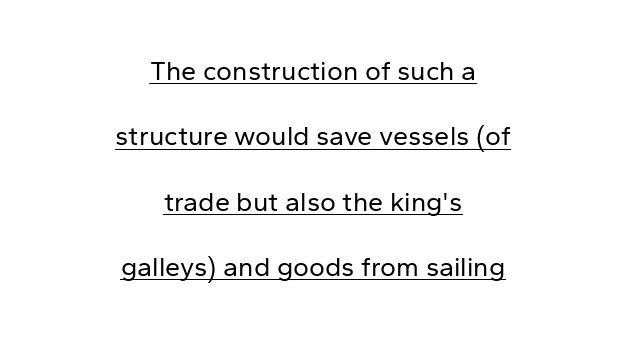
{"italic": "no", "bold": "no", "underline": "yes", "align": "center", "line_spacing": "loose", "line_spacing_ratio": 2.42, "letter_spacing": "normal", "letter_spacing_em": 0.0, "glyph_px": 27}
